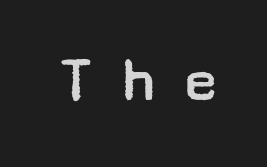
Q: Is the text bold? A: No.
Q: Is the text italic (slanted)? A: No, it is upright.
Q: Is the typeface a serif or a sans-serif typeface? A: Sans-serif.
Q: Is the text underlined? A: No.
Q: Is the spacing between letters normal or unusually wide? A: Unusually wide.
Q: Width (condensed, normal, or wide)? A: Wide.
Q: Stroke contrast? A: Low.
Q: x-height? A: Medium.
